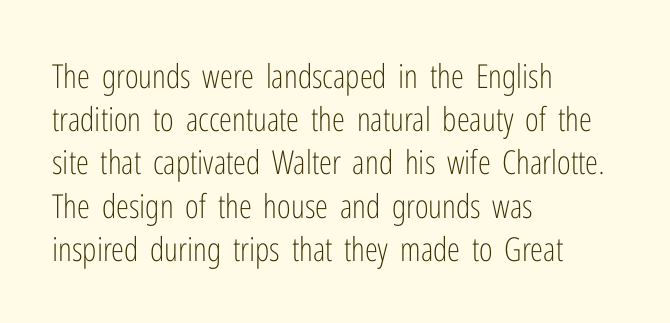
{"serif": "no", "italic": "no", "bold": "no", "weight": "light", "width": "condensed", "stroke_contrast": "low", "x_height": "medium", "monospaced": "no", "underline": "no", "align": "left", "line_spacing": "normal", "line_spacing_ratio": 1.31, "letter_spacing": "normal", "letter_spacing_em": 0.0, "glyph_px": 33}
